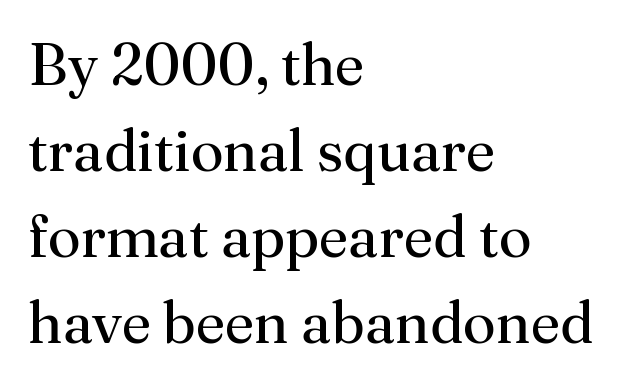
The image shows 58 px regular-weight serif type, upright; set left-aligned, normal line spacing (1.48x), normal letter spacing, not underlined; medium stroke contrast and a medium x-height.
